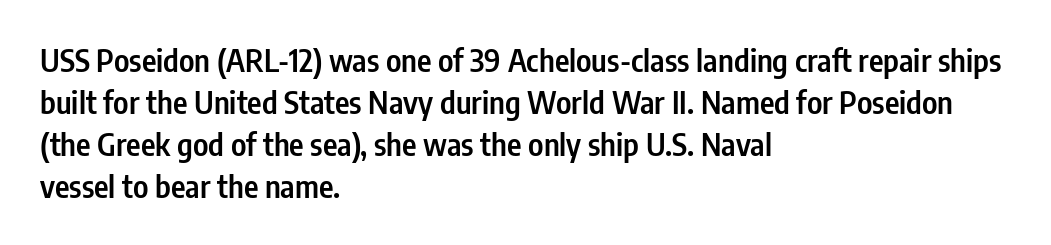
{"serif": "no", "italic": "no", "bold": "semi", "weight": "semibold", "width": "condensed", "stroke_contrast": "low", "x_height": "medium", "monospaced": "no", "underline": "no", "align": "left", "line_spacing": "normal", "line_spacing_ratio": 1.35, "letter_spacing": "normal", "letter_spacing_em": 0.0, "glyph_px": 31}
